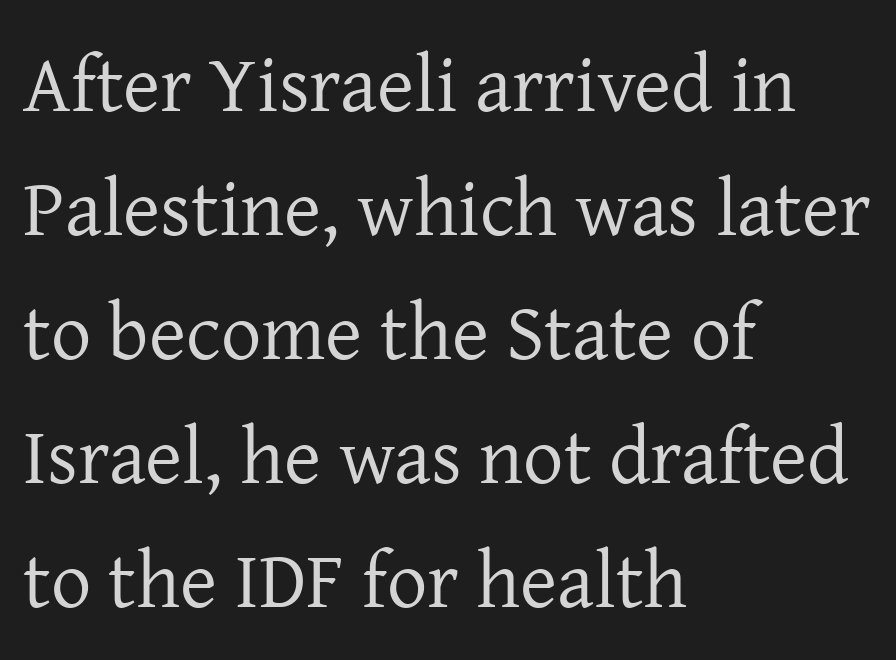
Q: Is the text bold? A: No.
Q: Is the text italic (slanted)? A: No, it is upright.
Q: Is the typeface a serif or a sans-serif typeface? A: Serif.
Q: Is the text underlined? A: No.
Q: How is the paragraph aligned? A: Left-aligned.
Q: Is the spacing between letters normal or unusually wide? A: Normal.
Q: Is the spacing between lines tight, normal or loose? A: Normal.
Q: Width (condensed, normal, or wide)? A: Normal.
Q: Stroke contrast? A: Low.
Q: x-height? A: Medium.
Q: Monospaced? A: No.
